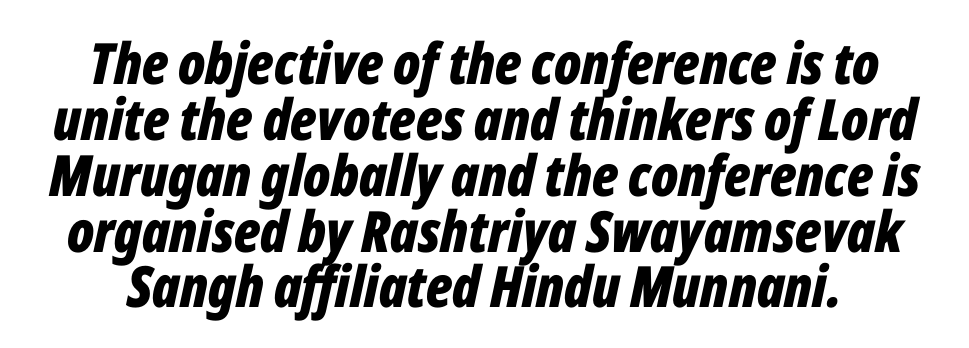
The image shows 57 px bold, condensed type, italic (leaning right); set tight line spacing (0.98x), normal letter spacing, not underlined; low stroke contrast and a medium x-height.
